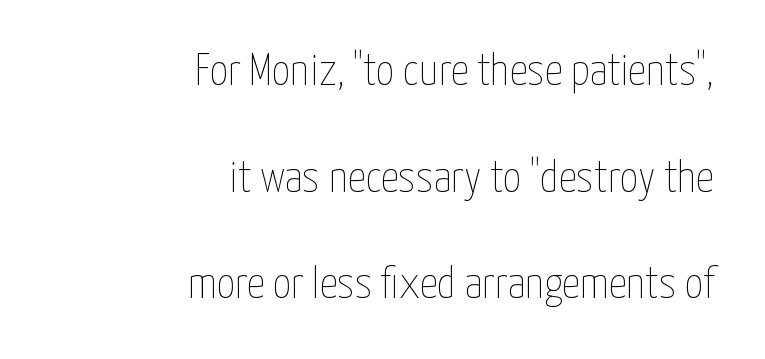
The image shows 45 px thin, condensed type, upright; set right-aligned, loose line spacing (2.37x), normal letter spacing, not underlined; low stroke contrast and a medium x-height.
